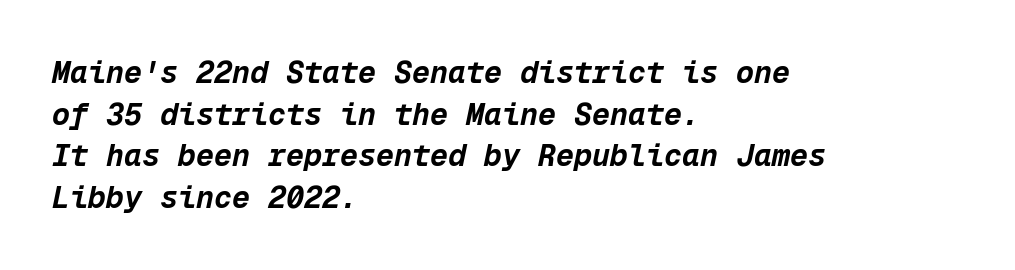
The image shows 30 px bold type, italic (leaning right), monospaced; set left-aligned, normal line spacing (1.39x), normal letter spacing, not underlined; low stroke contrast and a medium x-height.
